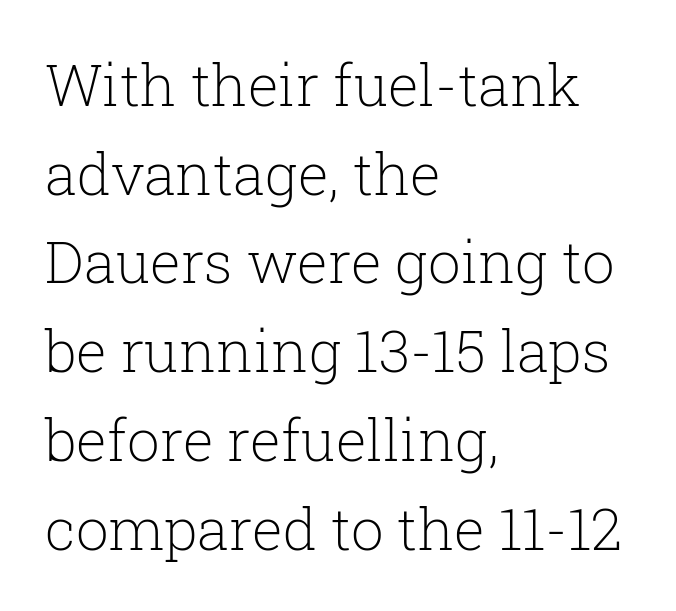
Stem width sits at or under what a default text font uses. A serif font was chosen for this passage. In CSS terms this would be text-align: left. Each new line begins a customary step beneath the previous one.
